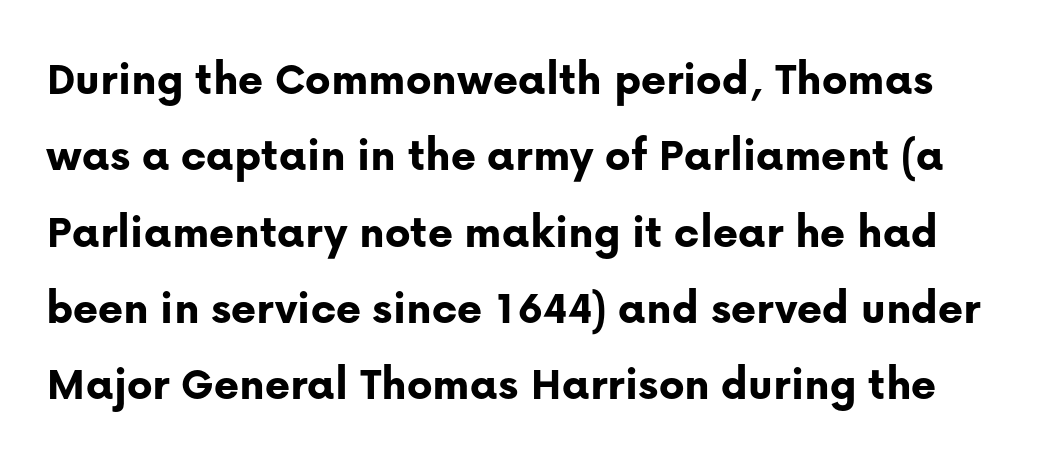
Nope, no serifs anywhere on these letters. The gaps between neighbouring characters are ordinary and unremarkable. The typography opts for an upright posture over an oblique one. Successive baselines arrive at the customary interval.
